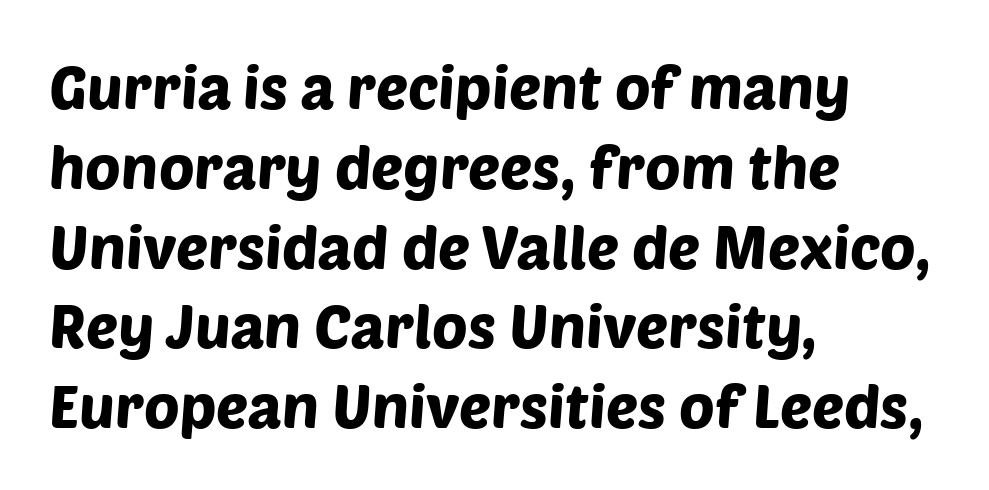
The ragged edge is on the right, which tells us the setting is flush left. You could call the tracking neutral — neither tight nor loose. A typesetter would call this leading conventional body-copy spacing. Plain, unruled lines of type.
